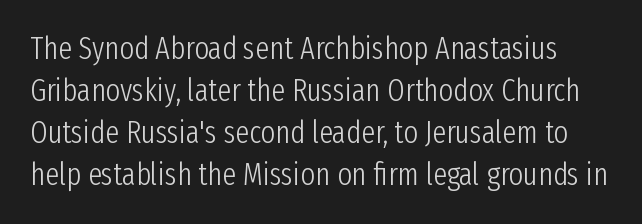
The image shows 31 px light, condensed sans-serif type, upright; set normal line spacing (1.35x), normal letter spacing, not underlined; low stroke contrast and a medium x-height.
